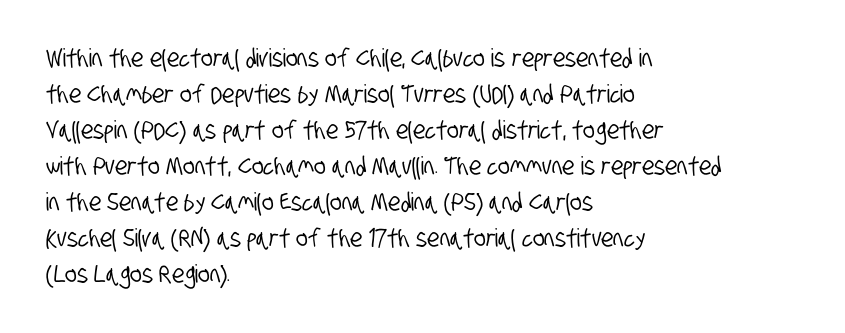
Q: Is the text underlined? A: No.
Q: How is the paragraph aligned? A: Left-aligned.
Q: Is the spacing between letters normal or unusually wide? A: Normal.
Q: Is the spacing between lines tight, normal or loose? A: Normal.
